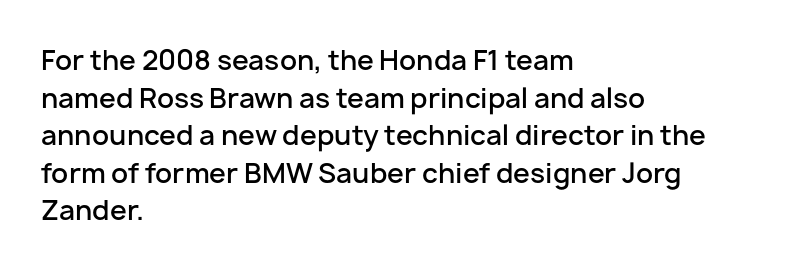
If you drew a ruler down the left edge, every line would touch it. Does the leading feel generous? No, just average. The gap between lines stays unmarked. This is the in-between weight designers call semibold or demi. These lines keep a tight, regular rhythm from letter to letter. This is roman type, the default non-slanted kind.
